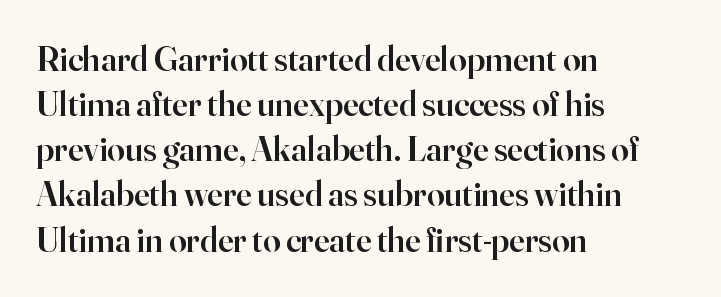
{"serif": "yes", "italic": "no", "bold": "semi", "weight": "semibold", "width": "normal", "stroke_contrast": "high", "x_height": "small", "monospaced": "no", "underline": "no", "align": "left", "line_spacing": "normal", "line_spacing_ratio": 1.29, "letter_spacing": "normal", "letter_spacing_em": 0.0, "glyph_px": 35}
